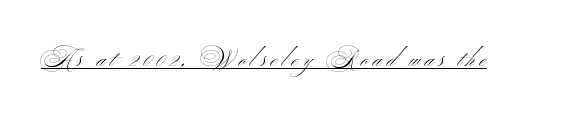
Honestly, the letter spacing is so wide it's the main thing you notice. Bold? No — there's no thickening of the strokes. This is underlined copy, the kind a proofreader might mark for attention.
